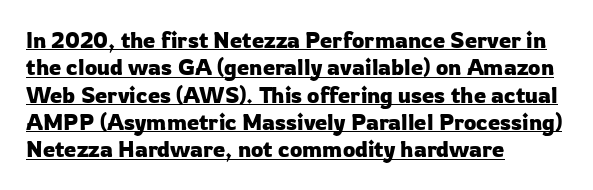
Q: Is the text italic (slanted)? A: No, it is upright.
Q: Is the text underlined? A: Yes.
Q: How is the paragraph aligned? A: Left-aligned.
Q: Is the spacing between letters normal or unusually wide? A: Normal.
